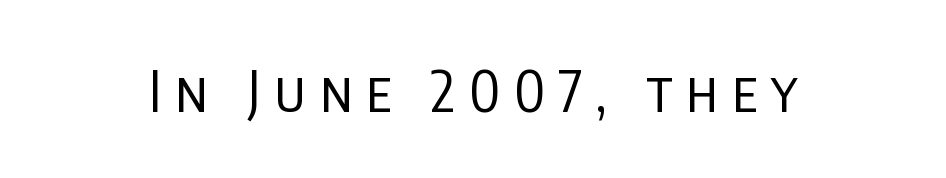
{"serif": "no", "italic": "no", "bold": "no", "weight": "regular", "width": "condensed", "stroke_contrast": "low", "x_height": "large", "monospaced": "no", "underline": "no", "letter_spacing": "wide", "letter_spacing_em": 0.24, "glyph_px": 57}
